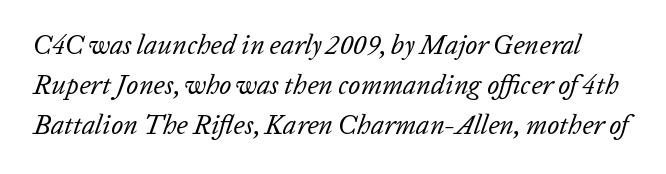
The image shows 27 px text type, italic (leaning right); set normal line spacing (1.48x), normal letter spacing, not underlined.
